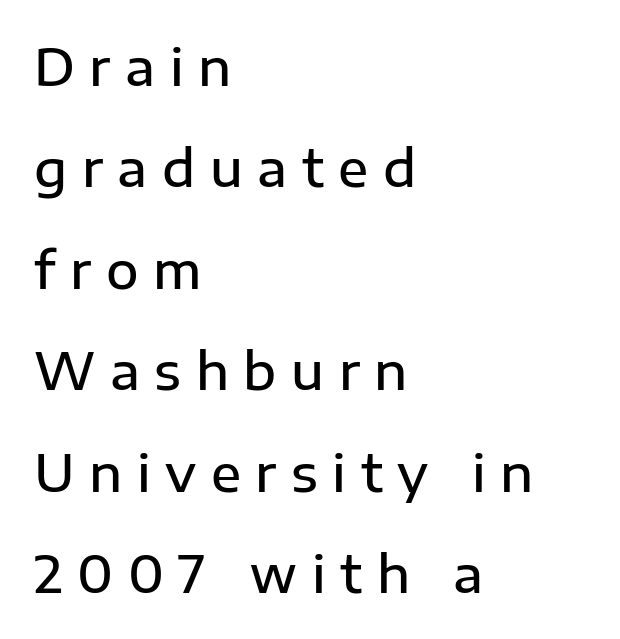
Q: Is the text bold? A: Semi-bold.
Q: Is the text italic (slanted)? A: No, it is upright.
Q: Is the typeface a serif or a sans-serif typeface? A: Sans-serif.
Q: Is the text underlined? A: No.
Q: How is the paragraph aligned? A: Left-aligned.
Q: Is the spacing between letters normal or unusually wide? A: Unusually wide.
Q: Is the spacing between lines tight, normal or loose? A: Loose.
Q: Width (condensed, normal, or wide)? A: Normal.
Q: Stroke contrast? A: Low.
Q: x-height? A: Medium.
Q: Monospaced? A: No.
